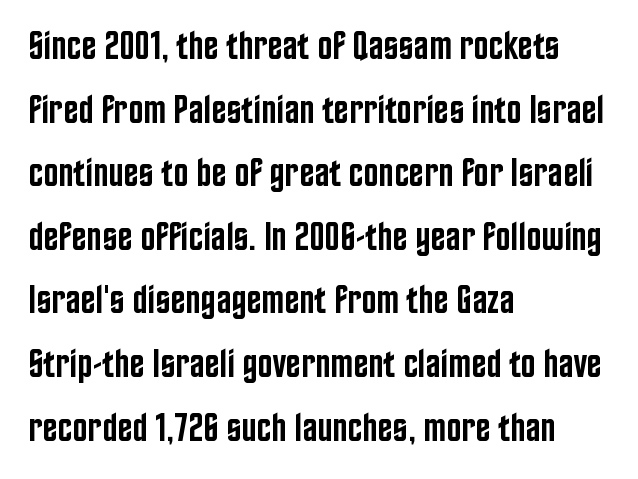
Q: Is the text bold? A: Semi-bold.
Q: Is the text italic (slanted)? A: No, it is upright.
Q: Is the typeface a serif or a sans-serif typeface? A: Sans-serif.
Q: Is the text underlined? A: No.
Q: How is the paragraph aligned? A: Left-aligned.
Q: Is the spacing between letters normal or unusually wide? A: Normal.
Q: Is the spacing between lines tight, normal or loose? A: Normal.
Q: Width (condensed, normal, or wide)? A: Condensed.
Q: Stroke contrast? A: Low.
Q: x-height? A: Large.
Q: Monospaced? A: No.
